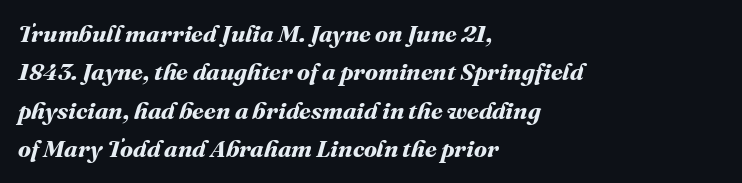
Q: Is the text bold? A: Yes.
Q: Is the text underlined? A: No.
Q: How is the paragraph aligned? A: Left-aligned.
Q: Is the spacing between letters normal or unusually wide? A: Normal.
Q: Is the spacing between lines tight, normal or loose? A: Normal.
